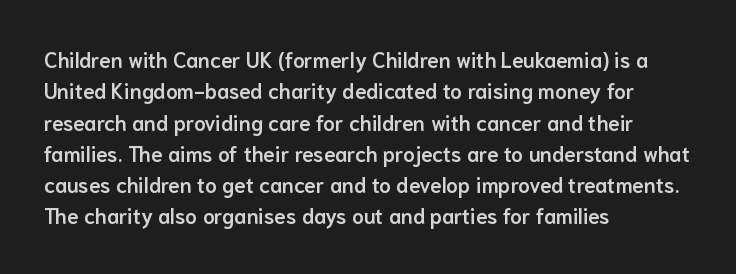
{"italic": "no", "bold": "semi", "underline": "no", "align": "left", "line_spacing": "normal", "line_spacing_ratio": 1.49, "letter_spacing": "normal", "letter_spacing_em": 0.0, "glyph_px": 21}
